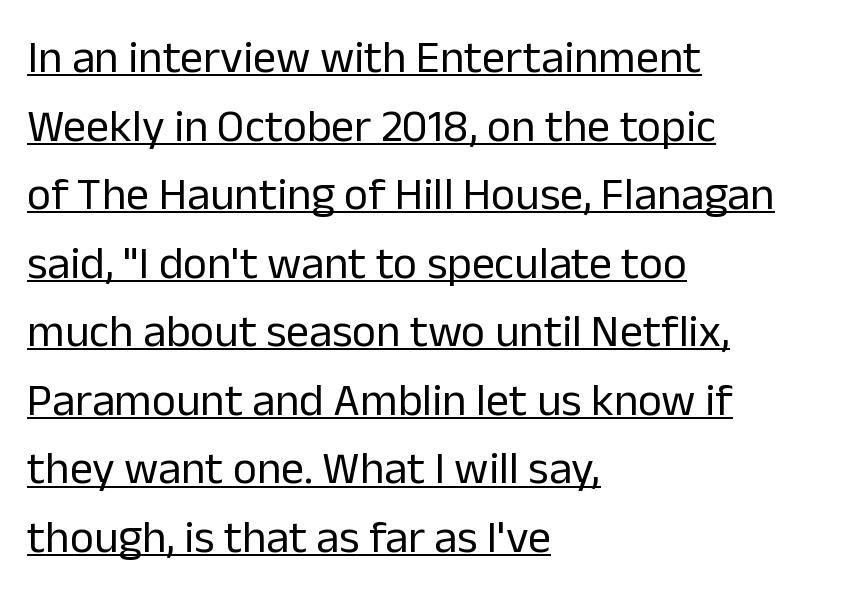
{"serif": "no", "italic": "no", "bold": "no", "weight": "regular", "width": "normal", "stroke_contrast": "low", "x_height": "medium", "monospaced": "no", "underline": "yes", "align": "left", "line_spacing": "normal", "line_spacing_ratio": 1.49, "letter_spacing": "normal", "letter_spacing_em": 0.0, "glyph_px": 46}
